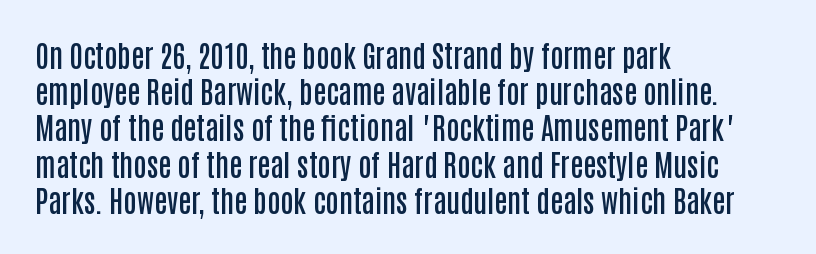
{"serif": "no", "italic": "no", "bold": "semi", "weight": "semibold", "width": "condensed", "stroke_contrast": "low", "x_height": "large", "monospaced": "no", "underline": "no", "align": "left", "line_spacing": "normal", "line_spacing_ratio": 1.25, "letter_spacing": "normal", "letter_spacing_em": 0.0, "glyph_px": 29}
